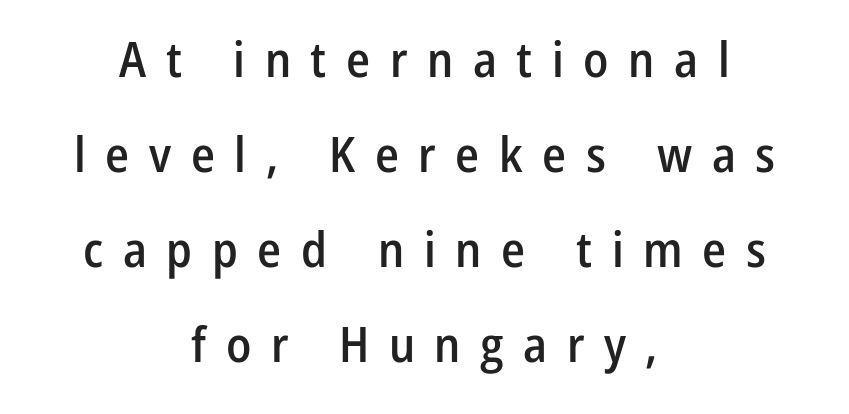
Q: Is the text bold? A: Semi-bold.
Q: Is the text italic (slanted)? A: No, it is upright.
Q: Is the typeface a serif or a sans-serif typeface? A: Sans-serif.
Q: Is the text underlined? A: No.
Q: How is the paragraph aligned? A: Centered.
Q: Is the spacing between letters normal or unusually wide? A: Unusually wide.
Q: Is the spacing between lines tight, normal or loose? A: Loose.
Q: Width (condensed, normal, or wide)? A: Condensed.
Q: Stroke contrast? A: Low.
Q: x-height? A: Medium.
Q: Monospaced? A: No.
